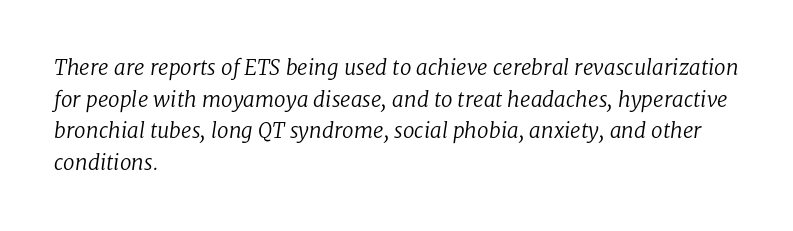
{"italic": "yes", "lean": "right", "slant_degrees": 8, "bold": "no", "underline": "no", "align": "left", "line_spacing": "normal", "line_spacing_ratio": 1.51, "letter_spacing": "normal", "letter_spacing_em": 0.0, "glyph_px": 21}
